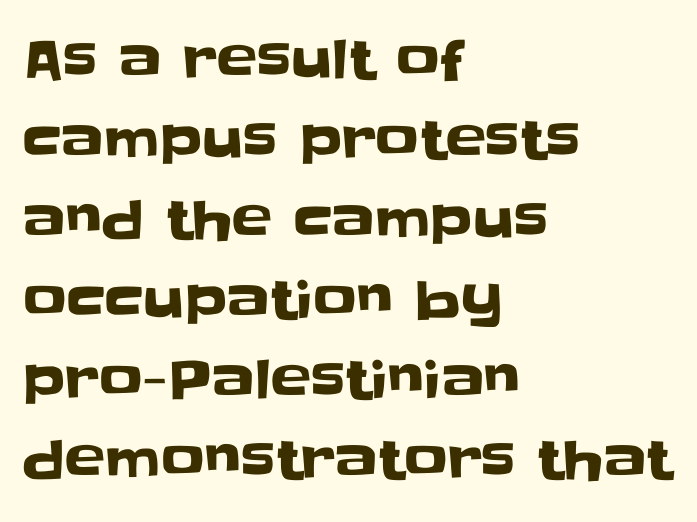
{"serif": "no", "italic": "no", "width": "normal", "stroke_contrast": "low", "x_height": "large", "monospaced": "no", "underline": "no", "align": "left", "line_spacing": "normal", "line_spacing_ratio": 1.48, "letter_spacing": "normal", "letter_spacing_em": 0.0, "glyph_px": 54}
